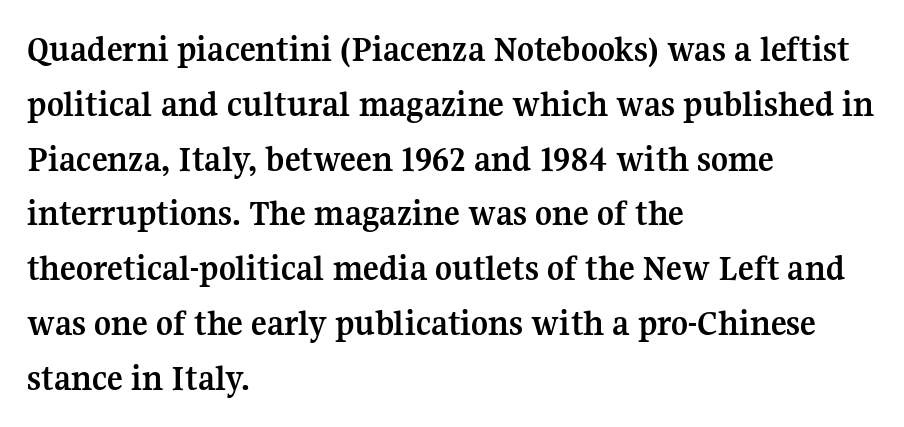
{"serif": "yes", "italic": "no", "bold": "yes", "weight": "semibold", "width": "normal", "stroke_contrast": "medium", "x_height": "medium", "monospaced": "no", "underline": "no", "align": "left", "line_spacing": "normal", "line_spacing_ratio": 1.48, "letter_spacing": "normal", "letter_spacing_em": 0.0, "glyph_px": 37}
